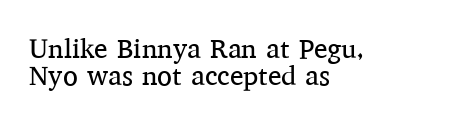
The image shows 27 px text type, upright; set left-aligned, tight line spacing (1.0x), normal letter spacing, not underlined.
